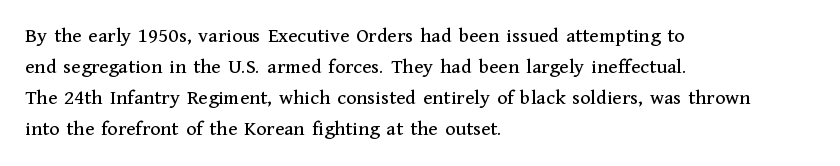
The image shows 21 px text type, upright; set left-aligned, normal line spacing (1.47x), normal letter spacing, not underlined.
